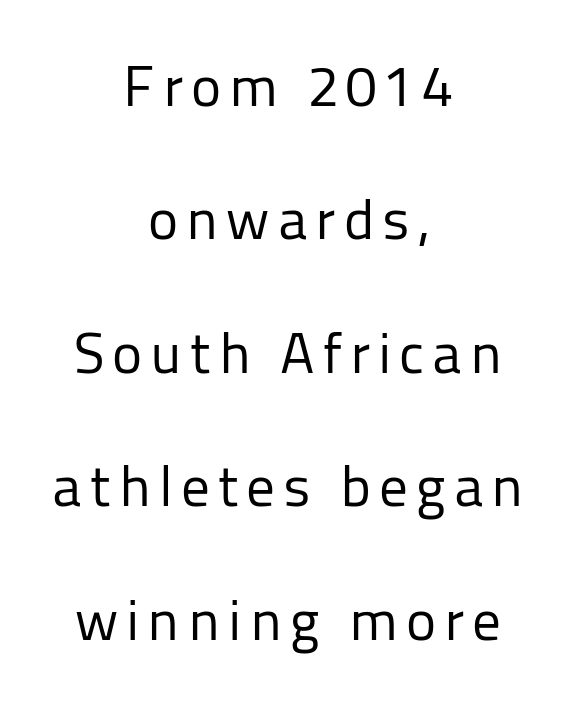
{"serif": "no", "italic": "no", "bold": "no", "weight": "regular", "width": "normal", "stroke_contrast": "low", "x_height": "medium", "monospaced": "no", "underline": "no", "align": "center", "line_spacing": "loose", "line_spacing_ratio": 2.34, "glyph_px": 57}
